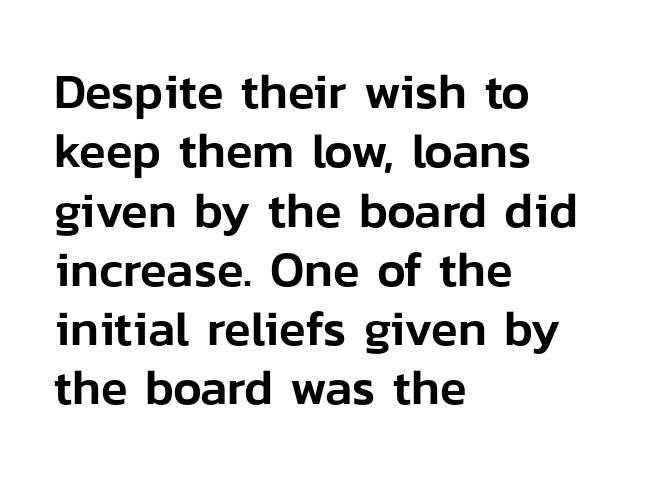
Q: Is the text italic (slanted)? A: No, it is upright.
Q: Is the typeface a serif or a sans-serif typeface? A: Sans-serif.
Q: Is the text underlined? A: No.
Q: How is the paragraph aligned? A: Left-aligned.
Q: Is the spacing between letters normal or unusually wide? A: Normal.
Q: Width (condensed, normal, or wide)? A: Normal.
Q: Stroke contrast? A: Low.
Q: x-height? A: Medium.
Q: Monospaced? A: No.
